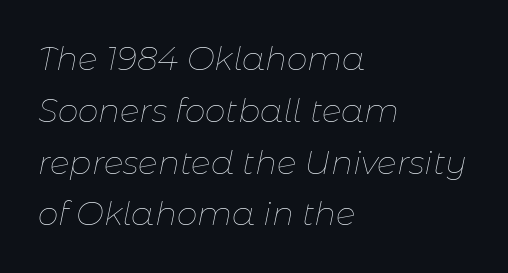
Italic? Definitely — the glyphs are oblique. Line starts are locked; line ends wander. No extra ink here — the face is not bold. The gap between lines stays unmarked. Quick note: interline space is typical. Standard letterfit; no display-style spreading of the glyphs.
